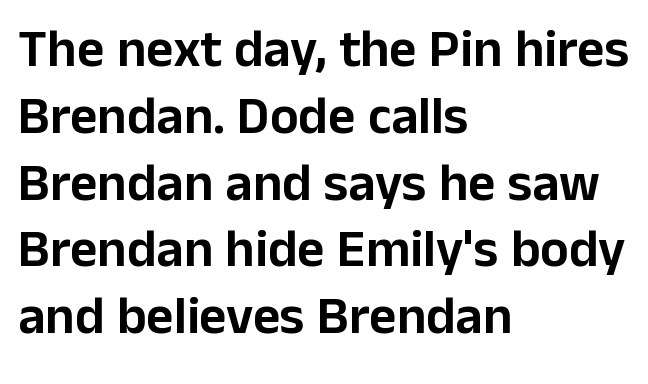
The image shows 53 px sans-serif type, upright; set left-aligned, normal line spacing (1.26x), normal letter spacing, not underlined; low stroke contrast and a medium x-height.
